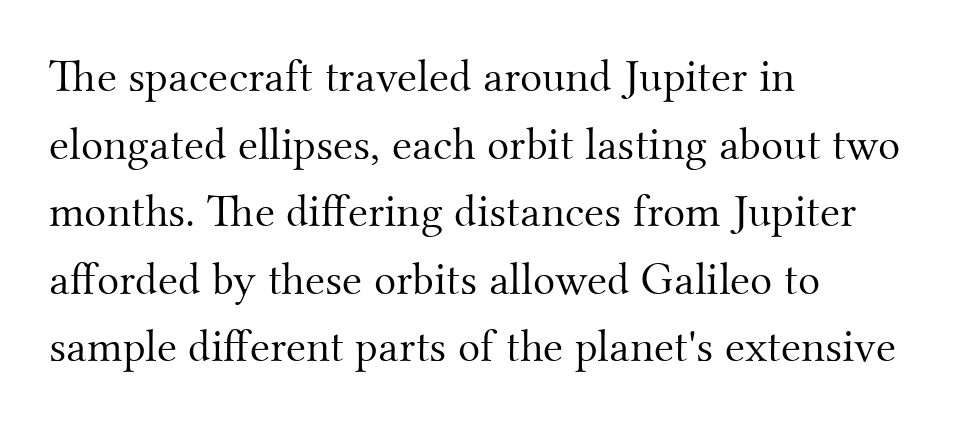
No italicization has been applied; the sample stays upright. The tracking reads as untouched default to a designer's eye. Weight class: somewhere from thin through regular. Bare-footed words on every line. Each letter keeps its own natural width here, so spacing adapts to shape. Does the copy run flush right? No — it runs flush left.
